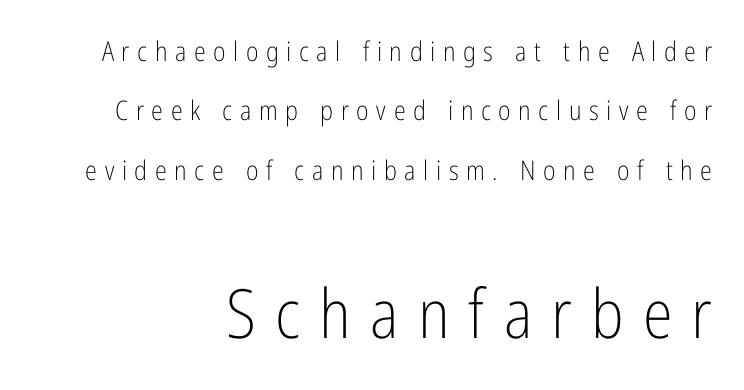
The image shows 68 px light, condensed sans-serif type, upright; set right-aligned, loose line spacing (2.2x), unusually wide letter spacing (+0.28 em), not underlined; the second (bottom) block is 2.52x larger; low stroke contrast and a medium x-height.
